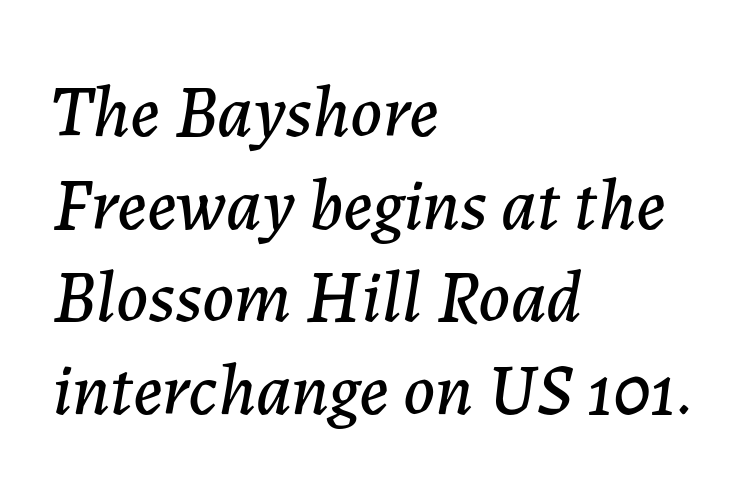
{"italic": "yes", "lean": "right", "slant_degrees": 7, "width": "normal", "stroke_contrast": "low", "x_height": "medium", "monospaced": "no", "underline": "no", "align": "left", "line_spacing": "normal", "line_spacing_ratio": 1.27, "letter_spacing": "normal", "letter_spacing_em": 0.0, "glyph_px": 73}
